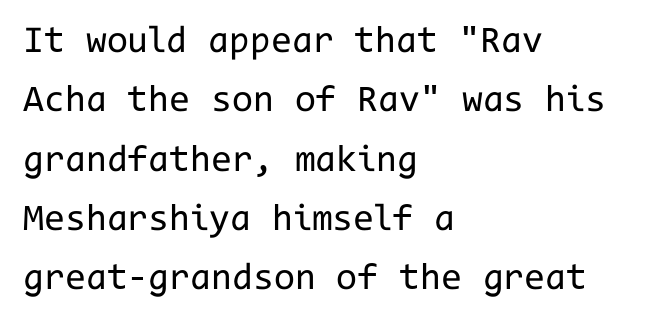
Does the type have serifs? No, each stem ends abruptly. The foot of each line stays bare and open. Each line starts at the same left margin while the right side varies. Think standard paragraph weight, or any step lighter than that.
